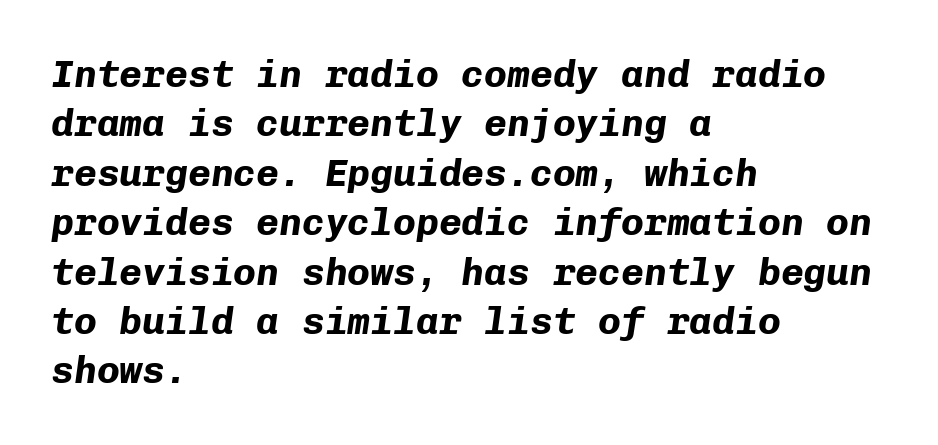
{"italic": "yes", "lean": "right", "slant_degrees": 8, "bold": "yes", "weight": "bold", "width": "normal", "stroke_contrast": "low", "x_height": "medium", "monospaced": "yes", "underline": "no", "align": "left", "line_spacing": "normal", "line_spacing_ratio": 1.3, "letter_spacing": "normal", "letter_spacing_em": 0.0, "glyph_px": 38}
